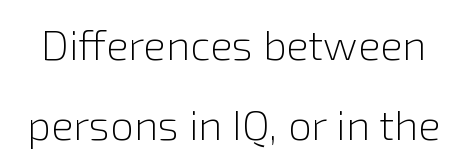
Q: Is the text bold? A: No.
Q: Is the text italic (slanted)? A: No, it is upright.
Q: Is the typeface a serif or a sans-serif typeface? A: Sans-serif.
Q: Is the text underlined? A: No.
Q: Is the spacing between letters normal or unusually wide? A: Normal.
Q: Is the spacing between lines tight, normal or loose? A: Loose.
Q: Width (condensed, normal, or wide)? A: Normal.
Q: Stroke contrast? A: Low.
Q: x-height? A: Medium.
Q: Monospaced? A: No.
